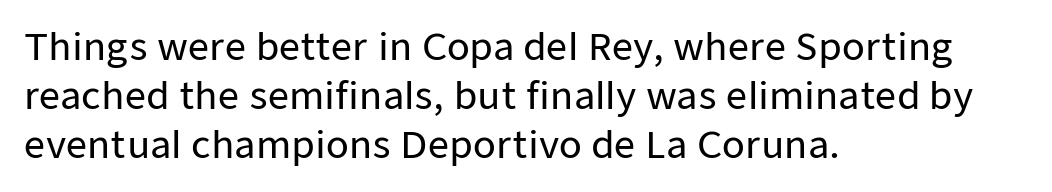
Q: Is the text italic (slanted)? A: No, it is upright.
Q: Is the typeface a serif or a sans-serif typeface? A: Sans-serif.
Q: Is the text underlined? A: No.
Q: How is the paragraph aligned? A: Left-aligned.
Q: Is the spacing between letters normal or unusually wide? A: Normal.
Q: Is the spacing between lines tight, normal or loose? A: Normal.
Q: Width (condensed, normal, or wide)? A: Normal.
Q: Stroke contrast? A: Low.
Q: x-height? A: Medium.
Q: Monospaced? A: No.
